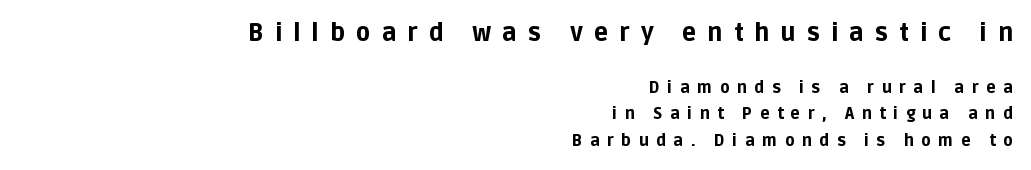
The image shows 24 px bold type, upright; set right-aligned, normal line spacing (1.68x), unusually wide letter spacing (+0.46 em), not underlined; the first (top) block is 1.5x larger.
